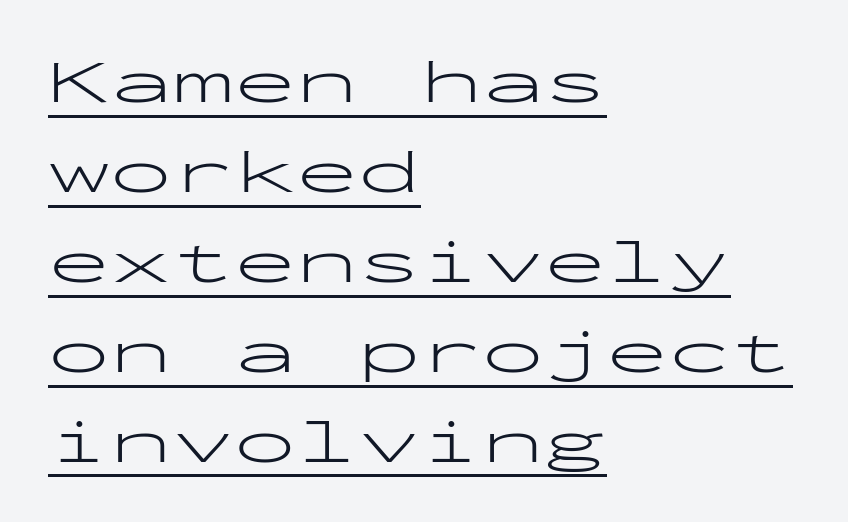
Q: Is the text bold? A: No.
Q: Is the text italic (slanted)? A: No, it is upright.
Q: Is the typeface a serif or a sans-serif typeface? A: Sans-serif.
Q: Is the text underlined? A: Yes.
Q: How is the paragraph aligned? A: Left-aligned.
Q: Is the spacing between letters normal or unusually wide? A: Normal.
Q: Is the spacing between lines tight, normal or loose? A: Normal.
Q: Width (condensed, normal, or wide)? A: Wide.
Q: Stroke contrast? A: Low.
Q: x-height? A: Medium.
Q: Monospaced? A: Yes.
